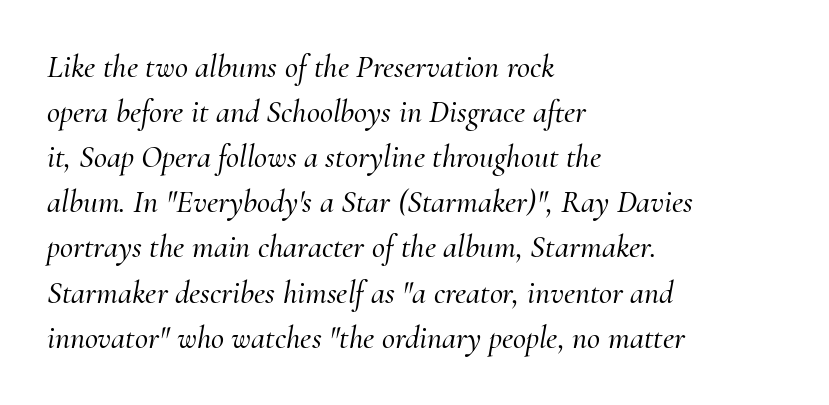
The image shows 32 px serif type, italic (leaning right); set left-aligned, normal line spacing (1.41x), normal letter spacing, not underlined; medium stroke contrast and a small x-height.
